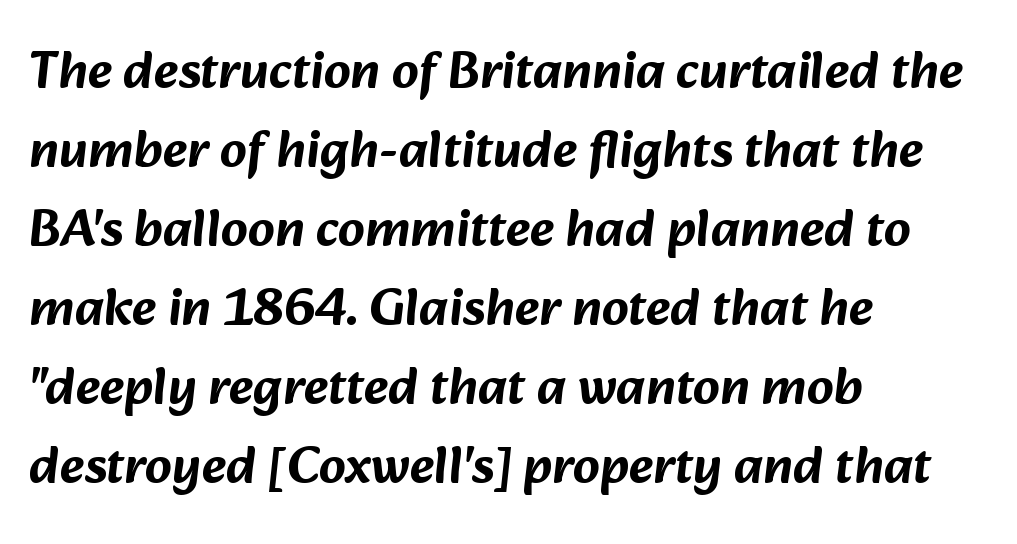
The image shows 53 px sans-serif type; set left-aligned, normal line spacing (1.49x), normal letter spacing, not underlined; low stroke contrast and a medium x-height.
